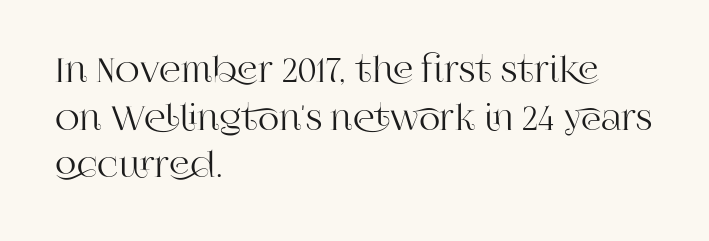
Q: Is the text italic (slanted)? A: No, it is upright.
Q: Is the typeface a serif or a sans-serif typeface? A: Serif.
Q: Is the text underlined? A: No.
Q: How is the paragraph aligned? A: Left-aligned.
Q: Is the spacing between letters normal or unusually wide? A: Normal.
Q: Is the spacing between lines tight, normal or loose? A: Normal.
Q: Width (condensed, normal, or wide)? A: Normal.
Q: Stroke contrast? A: High.
Q: x-height? A: Large.
Q: Monospaced? A: No.
